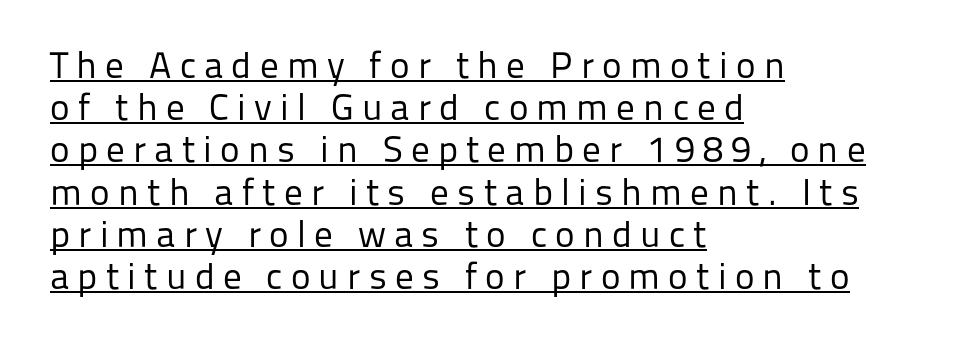
{"serif": "no", "italic": "no", "bold": "no", "weight": "regular", "width": "normal", "stroke_contrast": "low", "x_height": "medium", "monospaced": "no", "underline": "yes", "align": "left", "line_spacing": "tight", "line_spacing_ratio": 1.14, "letter_spacing": "wide", "letter_spacing_em": 0.22, "glyph_px": 37}
